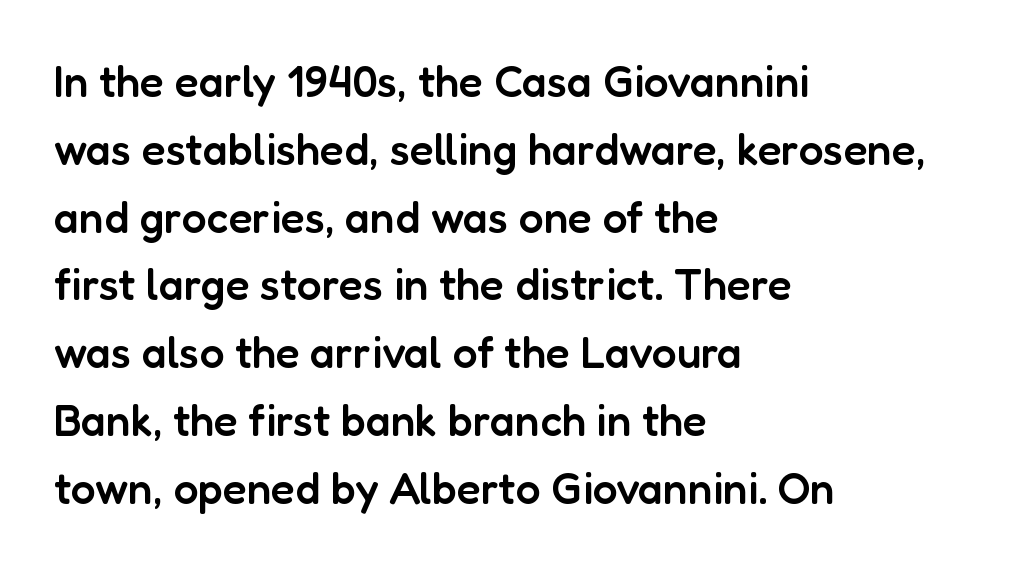
Q: Is the text bold? A: Semi-bold.
Q: Is the text italic (slanted)? A: No, it is upright.
Q: Is the typeface a serif or a sans-serif typeface? A: Sans-serif.
Q: Is the text underlined? A: No.
Q: How is the paragraph aligned? A: Left-aligned.
Q: Is the spacing between letters normal or unusually wide? A: Normal.
Q: Is the spacing between lines tight, normal or loose? A: Normal.
Q: Width (condensed, normal, or wide)? A: Normal.
Q: Stroke contrast? A: Low.
Q: x-height? A: Medium.
Q: Monospaced? A: No.
